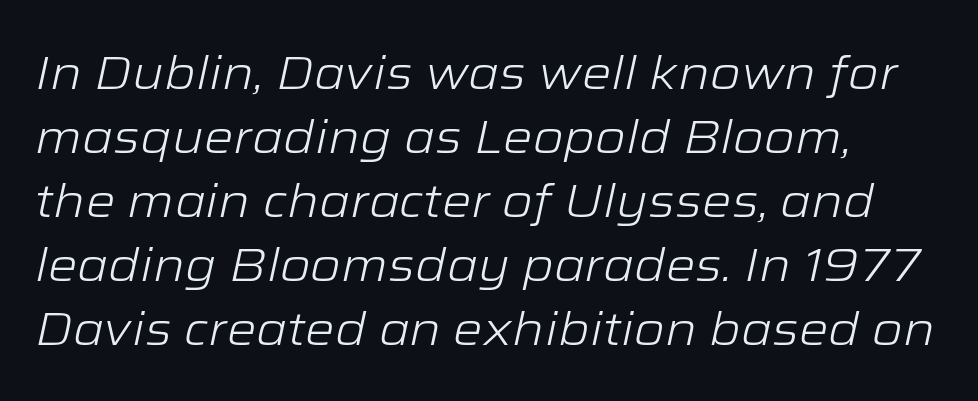
No chunkiness to these letters — they're not bold. The rendering uses natural spacing where letterforms have individual widths. Underlining? Definitely not there. Compared with typical body copy, the letter spacing here is the same. A typesetter would mark this as italic.
